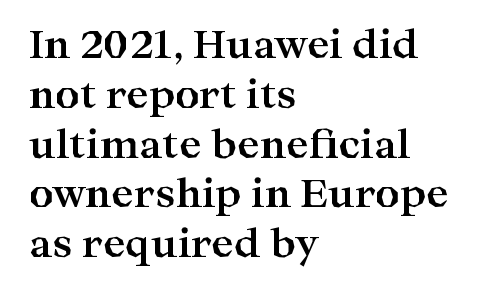
The font's upright variant was chosen for this text. I'd describe the lettering as bold — thick and assertive. Character widths vary here, with narrow letters taking less room than wide ones. The lines in this sample share a left origin and differ only in where they stop.
